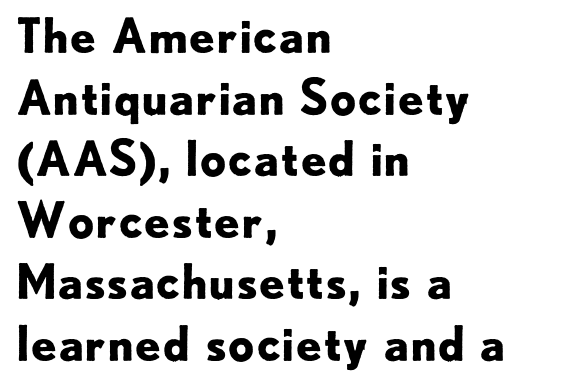
Q: Is the text bold? A: Yes.
Q: Is the text italic (slanted)? A: No, it is upright.
Q: Is the typeface a serif or a sans-serif typeface? A: Sans-serif.
Q: Is the text underlined? A: No.
Q: How is the paragraph aligned? A: Left-aligned.
Q: Is the spacing between letters normal or unusually wide? A: Normal.
Q: Is the spacing between lines tight, normal or loose? A: Normal.
Q: Width (condensed, normal, or wide)? A: Normal.
Q: Stroke contrast? A: Low.
Q: x-height? A: Small.
Q: Monospaced? A: No.
